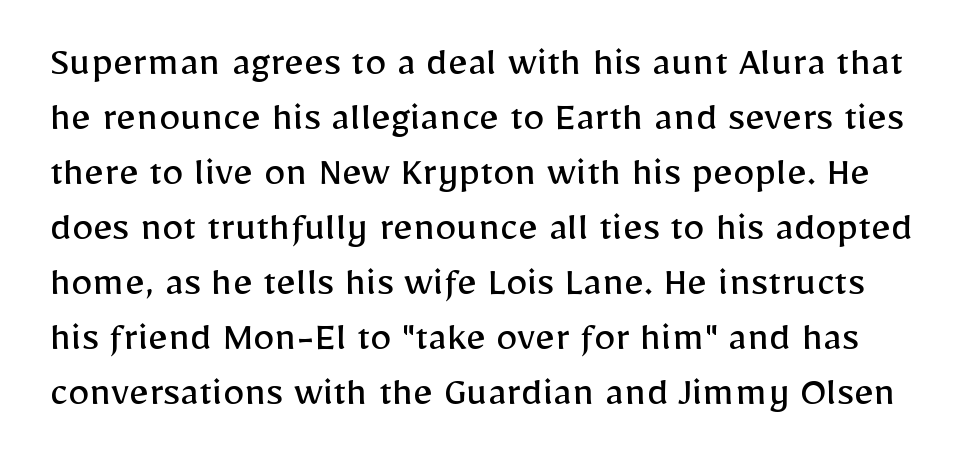
{"serif": "no", "italic": "no", "bold": "no", "weight": "regular", "width": "normal", "stroke_contrast": "low", "x_height": "medium", "monospaced": "no", "underline": "no", "line_spacing": "normal", "line_spacing_ratio": 1.28, "letter_spacing": "normal", "letter_spacing_em": 0.0, "glyph_px": 43}
